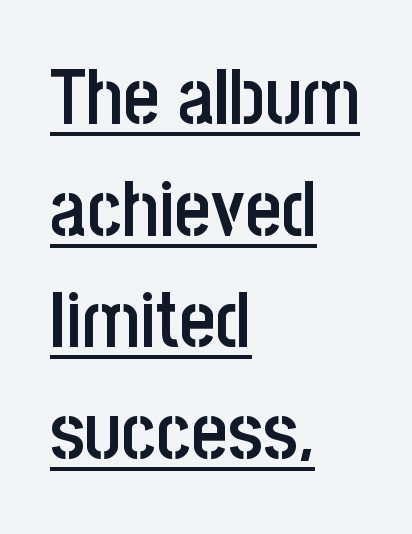
Q: Is the text bold? A: Semi-bold.
Q: Is the text italic (slanted)? A: No, it is upright.
Q: Is the typeface a serif or a sans-serif typeface? A: Sans-serif.
Q: Is the text underlined? A: Yes.
Q: How is the paragraph aligned? A: Left-aligned.
Q: Is the spacing between letters normal or unusually wide? A: Normal.
Q: Is the spacing between lines tight, normal or loose? A: Normal.
Q: Width (condensed, normal, or wide)? A: Condensed.
Q: Stroke contrast? A: Low.
Q: x-height? A: Large.
Q: Monospaced? A: No.
